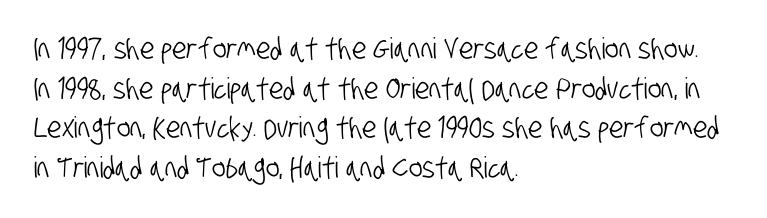
The image shows 29 px condensed sans-serif type; set left-aligned, normal line spacing (1.37x), normal letter spacing, not underlined; low stroke contrast and a large x-height.
